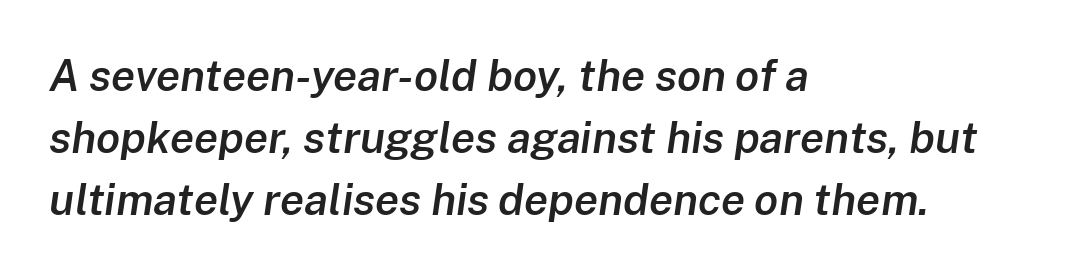
The image shows 44 px semibold type, italic (leaning right); set left-aligned, normal line spacing (1.41x), normal letter spacing, not underlined; low stroke contrast and a medium x-height.
